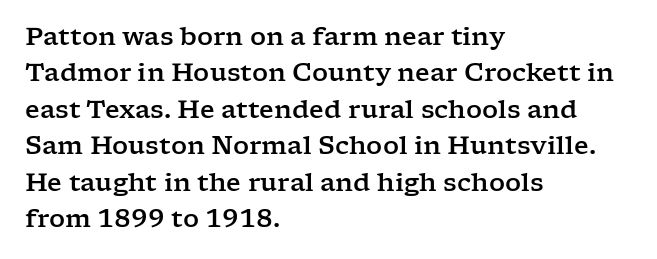
Q: Is the text italic (slanted)? A: No, it is upright.
Q: Is the text underlined? A: No.
Q: How is the paragraph aligned? A: Left-aligned.
Q: Is the spacing between letters normal or unusually wide? A: Normal.
Q: Is the spacing between lines tight, normal or loose? A: Normal.
